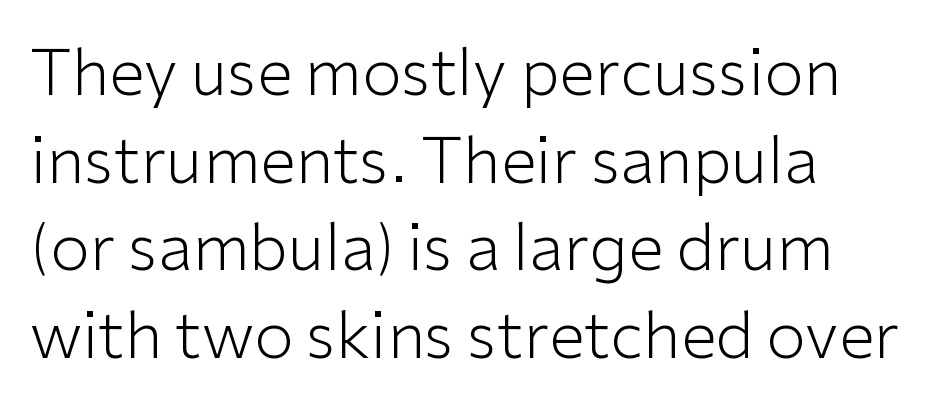
{"serif": "no", "italic": "no", "bold": "no", "weight": "light", "width": "normal", "stroke_contrast": "low", "x_height": "medium", "monospaced": "no", "underline": "no", "line_spacing": "normal", "line_spacing_ratio": 1.37, "letter_spacing": "normal", "letter_spacing_em": 0.0, "glyph_px": 64}
